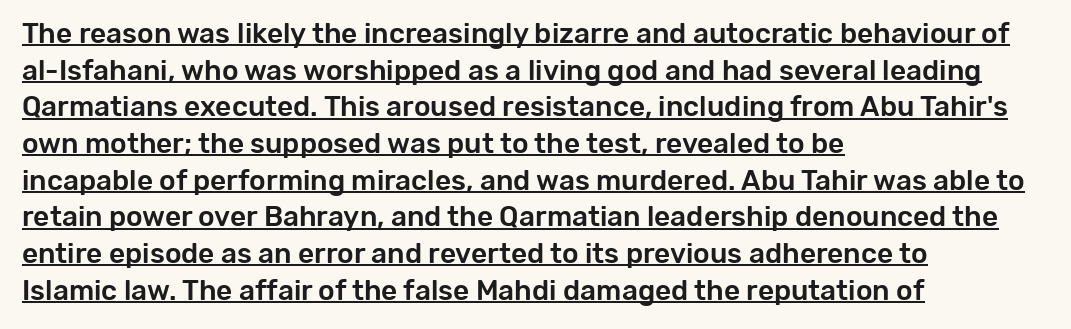
Q: Is the text italic (slanted)? A: No, it is upright.
Q: Is the typeface a serif or a sans-serif typeface? A: Sans-serif.
Q: Is the text underlined? A: Yes.
Q: How is the paragraph aligned? A: Left-aligned.
Q: Is the spacing between letters normal or unusually wide? A: Normal.
Q: Is the spacing between lines tight, normal or loose? A: Normal.
Q: Width (condensed, normal, or wide)? A: Normal.
Q: Stroke contrast? A: Low.
Q: x-height? A: Medium.
Q: Monospaced? A: No.
